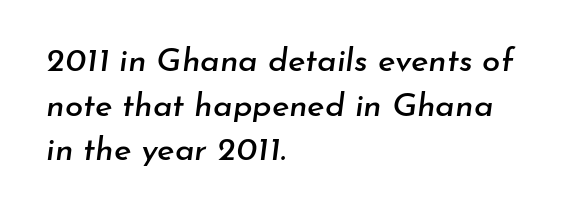
Bare-footed words on every line. A normal amount of white space separates one row of letters from the next. Spacing between characters is what you'd get straight out of the box. Yep, that's italic — everything's leaning.
